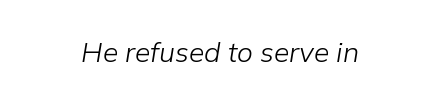
{"italic": "yes", "lean": "right", "slant_degrees": 9, "bold": "no", "weight": "light", "width": "normal", "stroke_contrast": "low", "x_height": "medium", "monospaced": "no", "underline": "no", "align": "center", "letter_spacing": "normal", "letter_spacing_em": 0.0, "glyph_px": 28}
